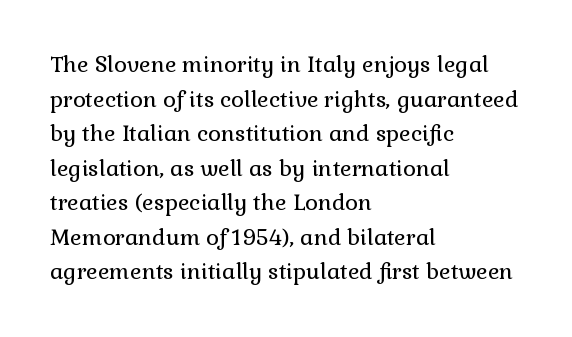
{"italic": "no", "bold": "no", "underline": "no", "align": "left", "line_spacing": "normal", "line_spacing_ratio": 1.57, "letter_spacing": "normal", "letter_spacing_em": 0.0, "glyph_px": 22}
